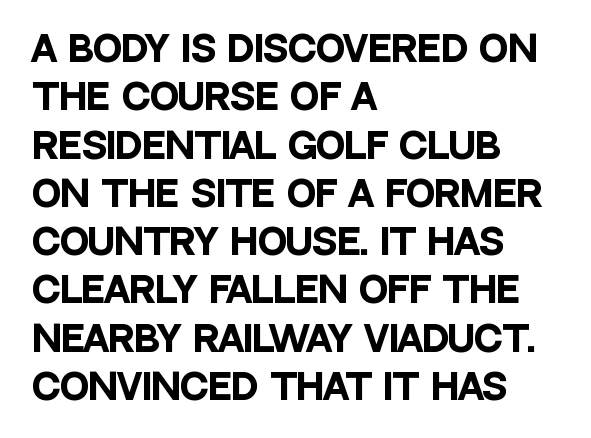
The image shows 35 px heavy, condensed sans-serif type, upright; set left-aligned, normal line spacing (1.38x), normal letter spacing, not underlined; low stroke contrast and a large x-height.
